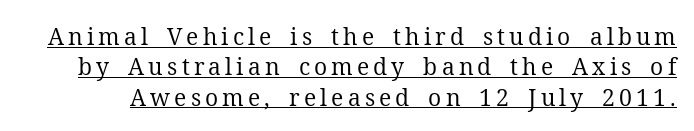
Q: Is the text bold? A: No.
Q: Is the text italic (slanted)? A: No, it is upright.
Q: Is the text underlined? A: Yes.
Q: Is the spacing between lines tight, normal or loose? A: Normal.
